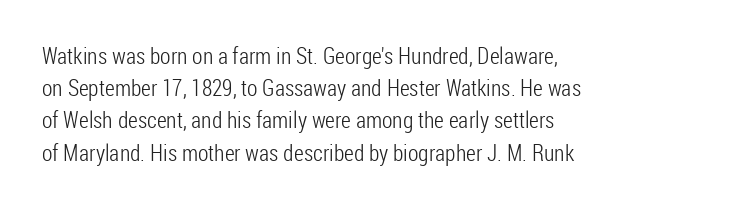
Regarding leading, the lines here are spaced in the standard way. The setting favours the left margin, as ordinary paragraphs usually do. The typeface has the unassuming heft of standard copy or less. The tracking reads as untouched default to a designer's eye. Type without underlining. Vertical strokes here are truly vertical.
